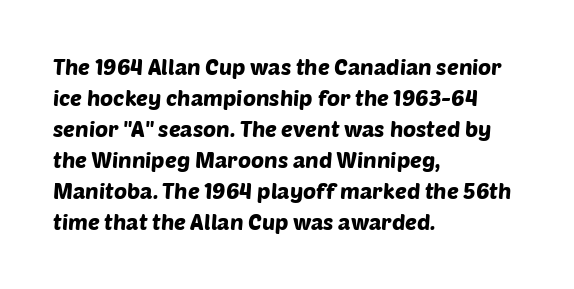
The image shows 22 px text type; set left-aligned, normal line spacing (1.41x), normal letter spacing, not underlined.
